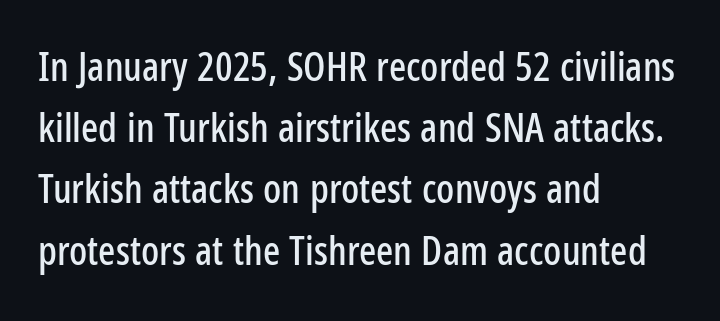
The image shows 40 px condensed sans-serif type, upright; set left-aligned, normal line spacing (1.53x), normal letter spacing, not underlined; low stroke contrast and a medium x-height.
